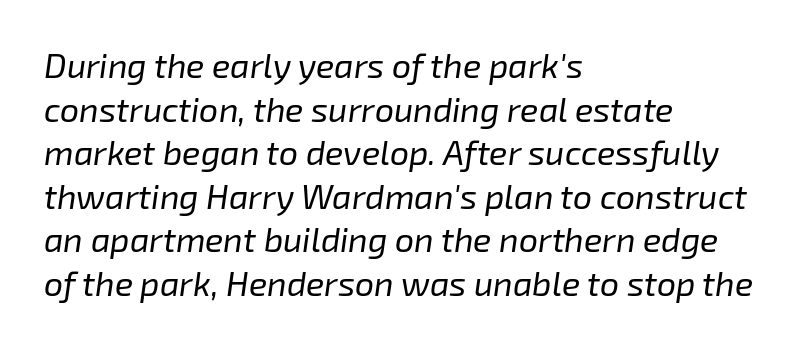
Character widths vary here, with narrow letters taking less room than wide ones. Is the type heavy? It reads as light-to-regular instead. The setting favours the left margin, as ordinary paragraphs usually do. The strip under each line holds only bare page. A typesetter would call this zero additional tracking.
